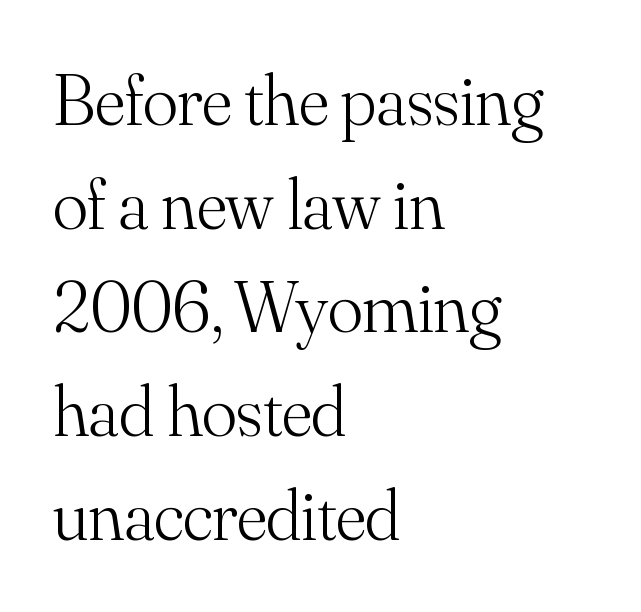
The image shows 73 px light serif type, upright; set left-aligned, normal line spacing (1.42x), normal letter spacing, not underlined; medium stroke contrast and a small x-height.
